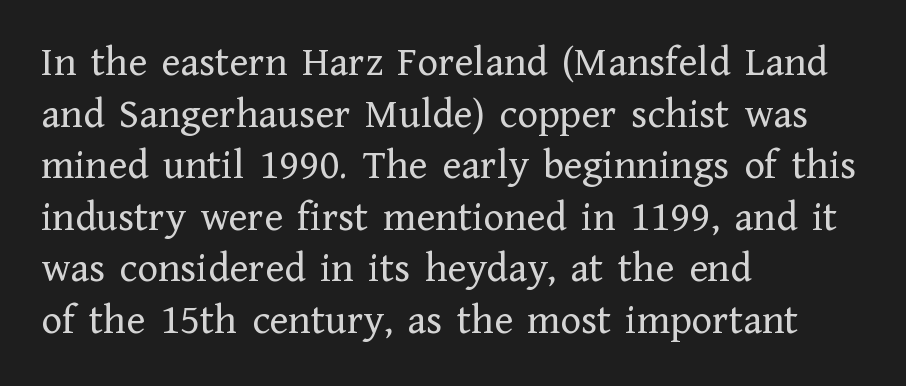
Q: Is the text bold? A: No.
Q: Is the text italic (slanted)? A: No, it is upright.
Q: Is the typeface a serif or a sans-serif typeface? A: Serif.
Q: Is the text underlined? A: No.
Q: How is the paragraph aligned? A: Left-aligned.
Q: Is the spacing between letters normal or unusually wide? A: Normal.
Q: Width (condensed, normal, or wide)? A: Normal.
Q: Stroke contrast? A: Low.
Q: x-height? A: Medium.
Q: Monospaced? A: No.
